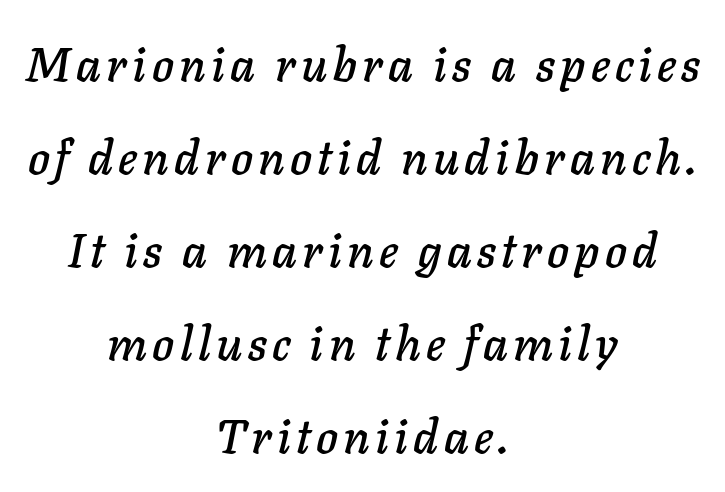
{"italic": "yes", "lean": "right", "slant_degrees": 11, "width": "normal", "stroke_contrast": "low", "x_height": "medium", "monospaced": "no", "underline": "no", "align": "center", "line_spacing": "loose", "line_spacing_ratio": 1.98, "glyph_px": 47}
